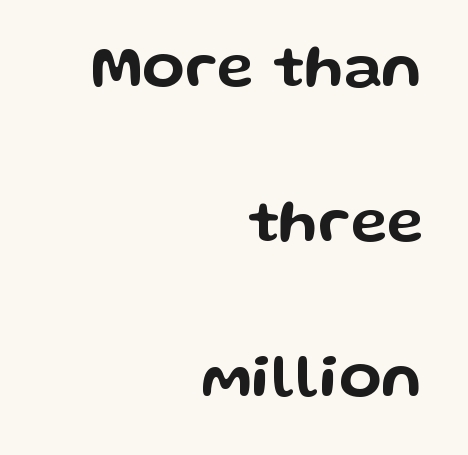
The font's upright variant was chosen for this text. The string is rendered with underlining switched off. Each letter's strokes conclude bluntly, with no projecting serifs. The letters advance in unequal steps, a hallmark of proportional type.
